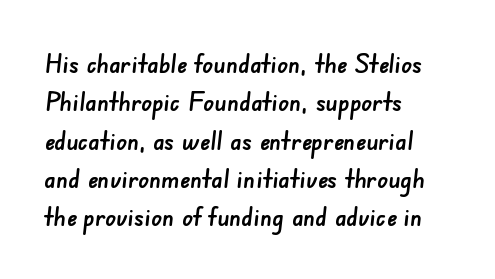
Q: Is the text underlined? A: No.
Q: How is the paragraph aligned? A: Left-aligned.
Q: Is the spacing between letters normal or unusually wide? A: Normal.
Q: Is the spacing between lines tight, normal or loose? A: Normal.
